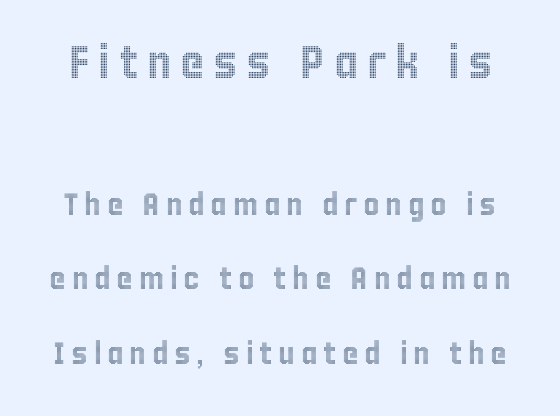
Q: Is the text italic (slanted)? A: No, it is upright.
Q: Is the text underlined? A: No.
Q: Is the spacing between lines tight, normal or loose? A: Loose.
Q: Which block of text is set in a larger size, the first (top) or the second (bottom)? A: The first (top) one.
Q: Width (condensed, normal, or wide)? A: Condensed.
Q: x-height? A: Large.
Q: Monospaced? A: No.
